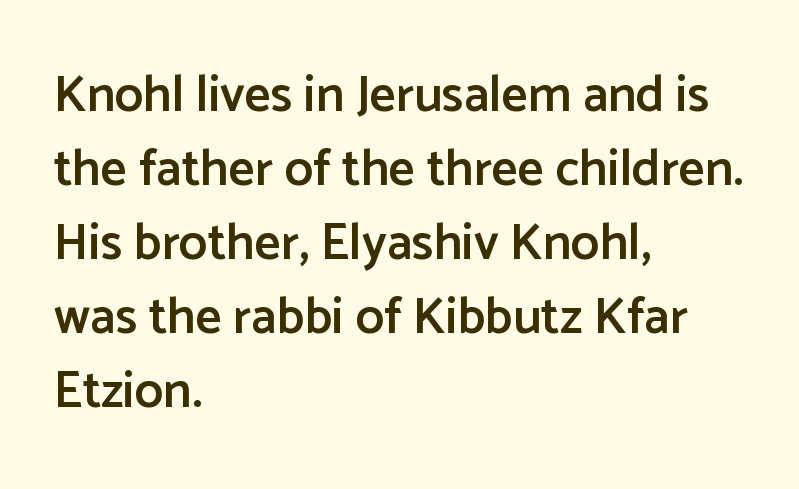
{"serif": "no", "italic": "no", "bold": "semi", "weight": "semibold", "width": "normal", "stroke_contrast": "low", "x_height": "medium", "monospaced": "no", "underline": "no", "align": "left", "line_spacing": "normal", "line_spacing_ratio": 1.45, "letter_spacing": "normal", "letter_spacing_em": 0.0, "glyph_px": 51}
